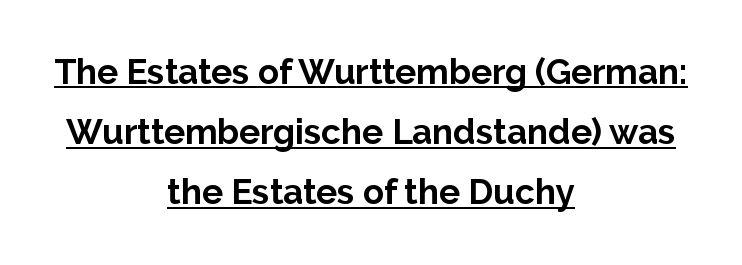
Q: Is the text bold? A: Yes.
Q: Is the text italic (slanted)? A: No, it is upright.
Q: Is the typeface a serif or a sans-serif typeface? A: Sans-serif.
Q: Is the text underlined? A: Yes.
Q: How is the paragraph aligned? A: Centered.
Q: Is the spacing between letters normal or unusually wide? A: Normal.
Q: Width (condensed, normal, or wide)? A: Normal.
Q: Stroke contrast? A: Low.
Q: x-height? A: Medium.
Q: Monospaced? A: No.
